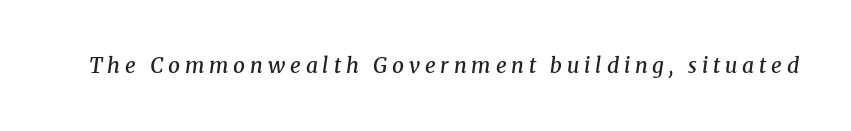
The image shows 21 px text type, italic (leaning right); set unusually wide letter spacing (+0.23 em), not underlined.
